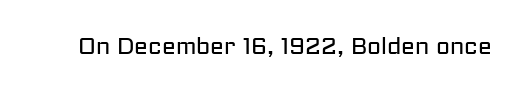
Q: Is the text bold? A: No.
Q: Is the text italic (slanted)? A: No, it is upright.
Q: Is the text underlined? A: No.
Q: Is the spacing between letters normal or unusually wide? A: Normal.
